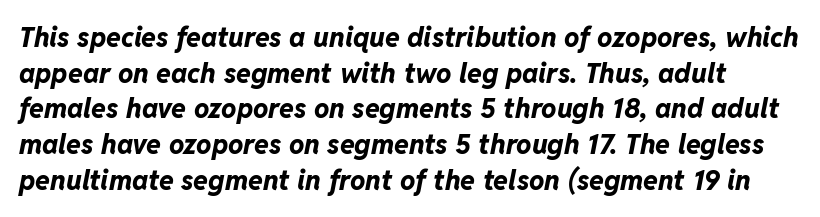
Q: Is the text bold? A: Yes.
Q: Is the text italic (slanted)? A: Yes, it leans right by about 11 degrees.
Q: Is the text underlined? A: No.
Q: Is the spacing between letters normal or unusually wide? A: Normal.
Q: Is the spacing between lines tight, normal or loose? A: Normal.
